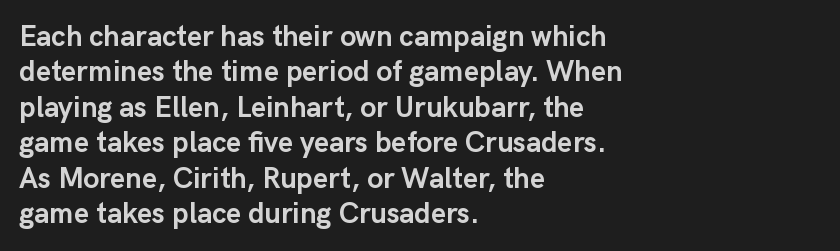
The image shows 29 px semibold sans-serif type, upright; set left-aligned, line spacing 1.22x, normal letter spacing, not underlined; low stroke contrast and a medium x-height.
